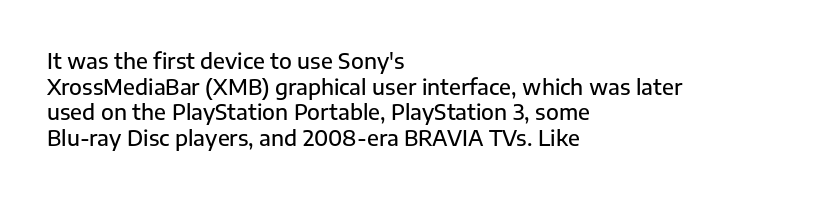
{"italic": "no", "bold": "semi", "underline": "no", "align": "left", "line_spacing_ratio": 1.22, "letter_spacing": "normal", "letter_spacing_em": 0.0, "glyph_px": 21}
